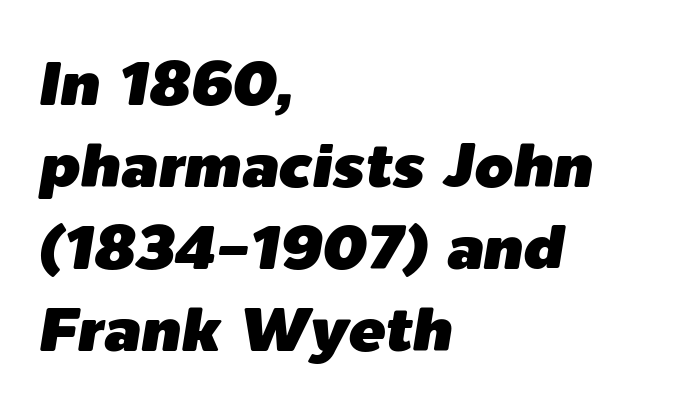
Q: Is the text italic (slanted)? A: Yes, it leans right by about 9 degrees.
Q: Is the text underlined? A: No.
Q: How is the paragraph aligned? A: Left-aligned.
Q: Is the spacing between letters normal or unusually wide? A: Normal.
Q: Is the spacing between lines tight, normal or loose? A: Normal.
Q: Width (condensed, normal, or wide)? A: Normal.
Q: Stroke contrast? A: Low.
Q: x-height? A: Medium.
Q: Monospaced? A: No.
